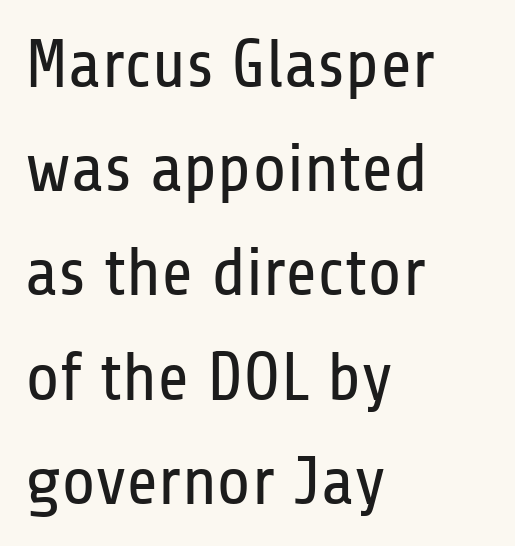
Q: Is the text bold? A: No.
Q: Is the text italic (slanted)? A: No, it is upright.
Q: Is the typeface a serif or a sans-serif typeface? A: Sans-serif.
Q: Is the text underlined? A: No.
Q: How is the paragraph aligned? A: Left-aligned.
Q: Is the spacing between letters normal or unusually wide? A: Normal.
Q: Is the spacing between lines tight, normal or loose? A: Normal.
Q: Width (condensed, normal, or wide)? A: Condensed.
Q: Stroke contrast? A: Low.
Q: x-height? A: Medium.
Q: Monospaced? A: No.
